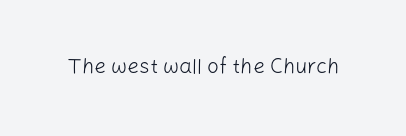
The passage shown is not underscored anywhere. The font's upright variant was chosen for this text. Stems here are at most as thick as an everyday book face. Observe the ordinary spacing: letters are neighbours, not strangers.
